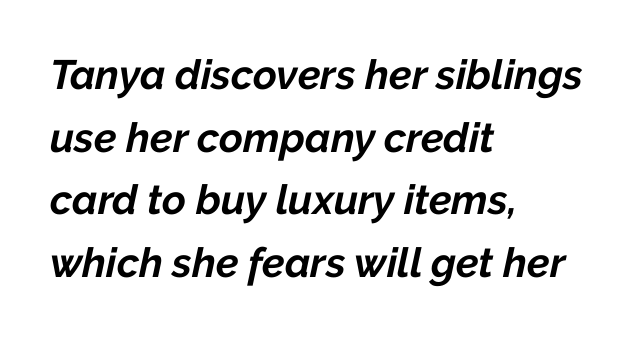
{"italic": "yes", "lean": "right", "slant_degrees": 12, "bold": "yes", "weight": "bold", "width": "normal", "stroke_contrast": "low", "x_height": "medium", "monospaced": "no", "underline": "no", "align": "left", "line_spacing": "normal", "line_spacing_ratio": 1.53, "letter_spacing": "normal", "letter_spacing_em": 0.0, "glyph_px": 41}
